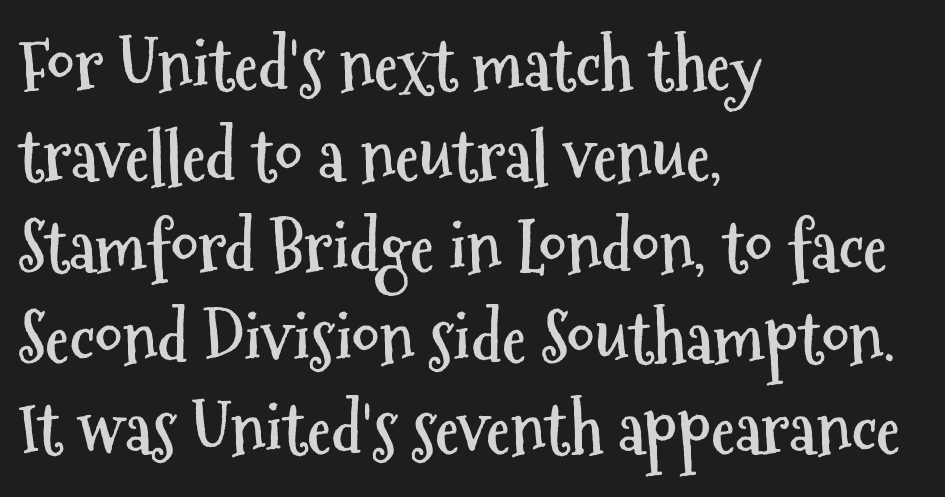
The image shows 69 px semibold, condensed sans-serif type, upright; set left-aligned, normal line spacing (1.32x), normal letter spacing, not underlined; medium stroke contrast and a medium x-height.
